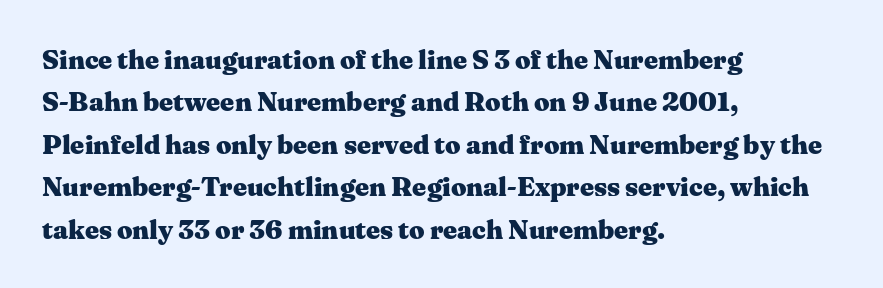
The image shows 27 px bold type, upright; set left-aligned, normal line spacing (1.57x), normal letter spacing, not underlined.
